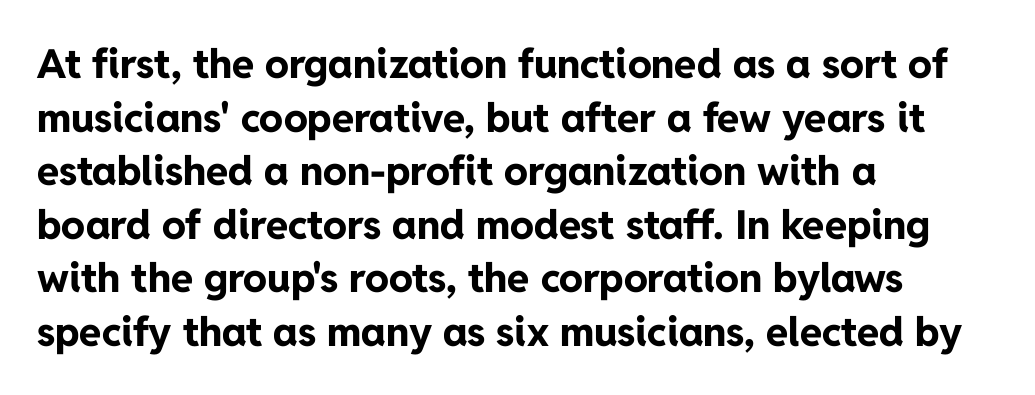
The image shows 40 px bold sans-serif type, upright; set left-aligned, normal line spacing (1.34x), normal letter spacing, not underlined; low stroke contrast and a medium x-height.
